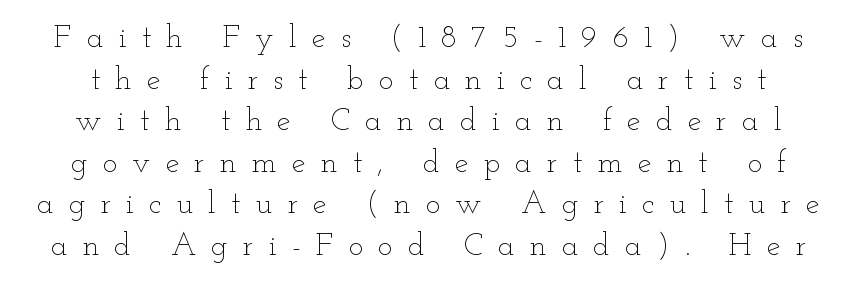
The image shows 31 px thin, wide type, upright; set normal line spacing (1.34x), unusually wide letter spacing (+0.49 em), not underlined; low stroke contrast and a small x-height.
